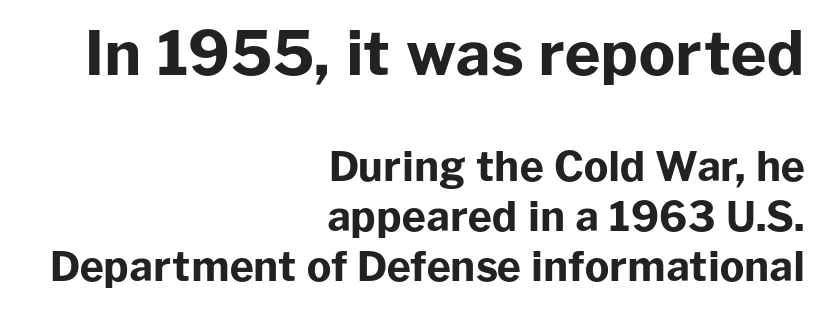
Q: Is the text bold? A: Yes.
Q: Is the text italic (slanted)? A: No, it is upright.
Q: Is the typeface a serif or a sans-serif typeface? A: Sans-serif.
Q: Is the text underlined? A: No.
Q: How is the paragraph aligned? A: Right-aligned.
Q: Is the spacing between letters normal or unusually wide? A: Normal.
Q: Which block of text is set in a larger size, the first (top) or the second (bottom)? A: The first (top) one.
Q: Width (condensed, normal, or wide)? A: Normal.
Q: Stroke contrast? A: Low.
Q: x-height? A: Medium.
Q: Monospaced? A: No.
